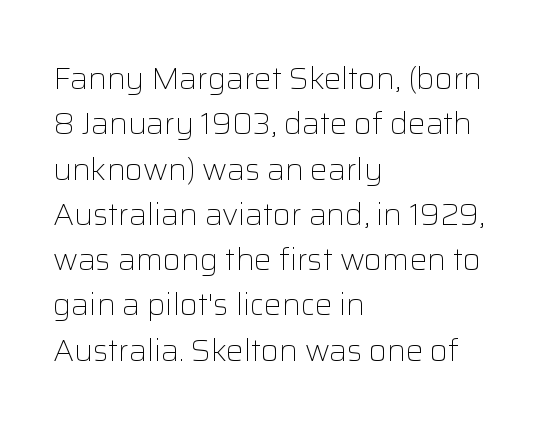
The image shows 31 px light sans-serif type, upright; set left-aligned, normal line spacing (1.46x), normal letter spacing, not underlined; low stroke contrast and a medium x-height.
